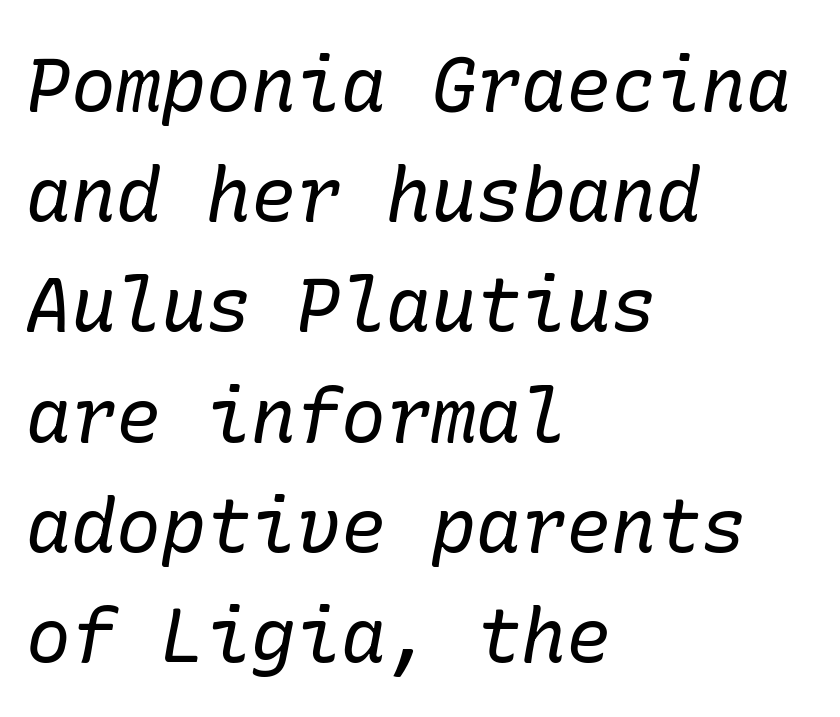
Weight: regular or lighter. Short and long lines alike share a common starting point at left. Whoever set this chose a conventional vertical rhythm. This sample uses an oblique cut, with every glyph tilted off the vertical.
